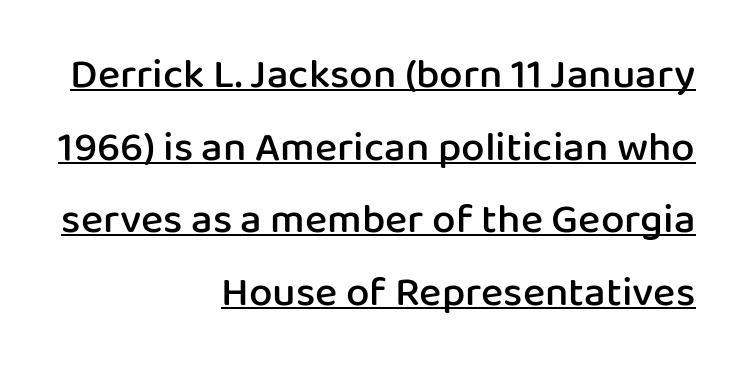
Q: Is the text bold? A: Semi-bold.
Q: Is the text italic (slanted)? A: No, it is upright.
Q: Is the typeface a serif or a sans-serif typeface? A: Sans-serif.
Q: Is the text underlined? A: Yes.
Q: How is the paragraph aligned? A: Right-aligned.
Q: Is the spacing between letters normal or unusually wide? A: Normal.
Q: Width (condensed, normal, or wide)? A: Normal.
Q: Stroke contrast? A: Low.
Q: x-height? A: Medium.
Q: Monospaced? A: No.
